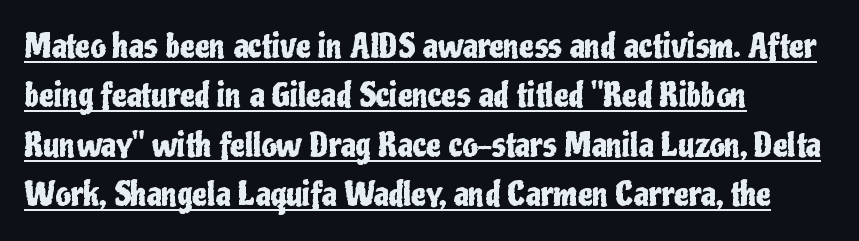
A baseline rule has been typeset under these characters. The rag falls on the right side of this text block. Short note: letters normally spaced. I'd call this a sans setting — the letters go barefoot.
